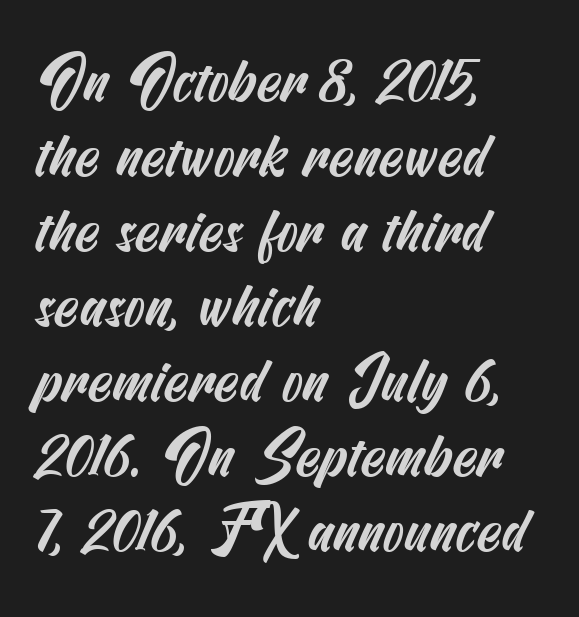
Q: Is the typeface a serif or a sans-serif typeface? A: Sans-serif.
Q: Is the text underlined? A: No.
Q: How is the paragraph aligned? A: Left-aligned.
Q: Is the spacing between letters normal or unusually wide? A: Normal.
Q: Width (condensed, normal, or wide)? A: Condensed.
Q: Stroke contrast? A: Medium.
Q: x-height? A: Small.
